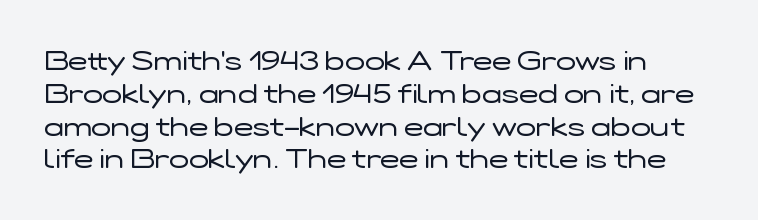
Q: Is the text bold? A: No.
Q: Is the text italic (slanted)? A: No, it is upright.
Q: Is the text underlined? A: No.
Q: Is the spacing between letters normal or unusually wide? A: Normal.
Q: Is the spacing between lines tight, normal or loose? A: Normal.
